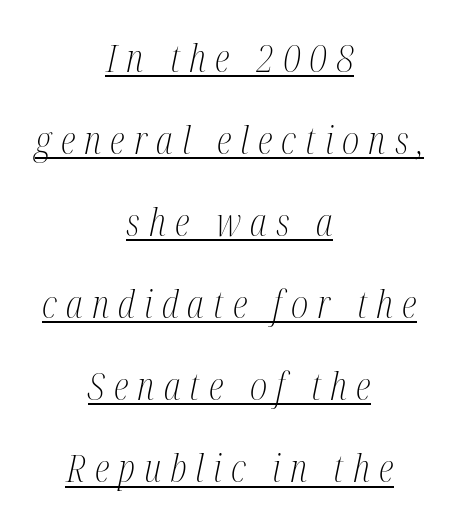
The image shows 38 px light, condensed serif type, italic (leaning right); set centered, loose line spacing (2.16x), unusually wide letter spacing (+0.24 em), underlined; medium stroke contrast and a medium x-height.
